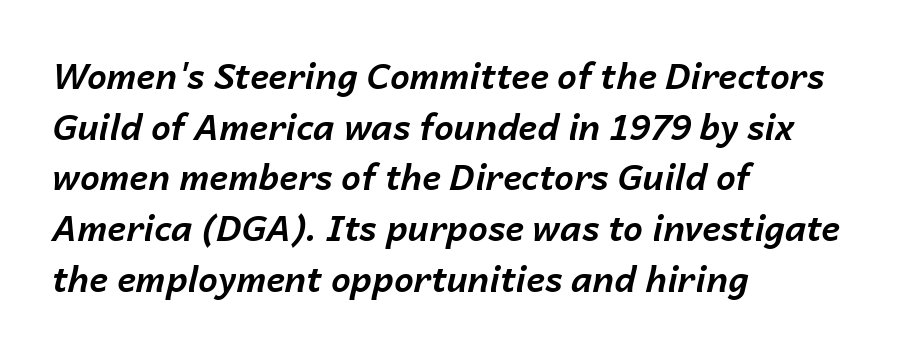
Q: Is the text bold? A: Yes.
Q: Is the text italic (slanted)? A: Yes, it leans right by about 14 degrees.
Q: Is the text underlined? A: No.
Q: How is the paragraph aligned? A: Left-aligned.
Q: Is the spacing between letters normal or unusually wide? A: Normal.
Q: Is the spacing between lines tight, normal or loose? A: Normal.
Q: Width (condensed, normal, or wide)? A: Normal.
Q: Stroke contrast? A: Low.
Q: x-height? A: Medium.
Q: Monospaced? A: No.
